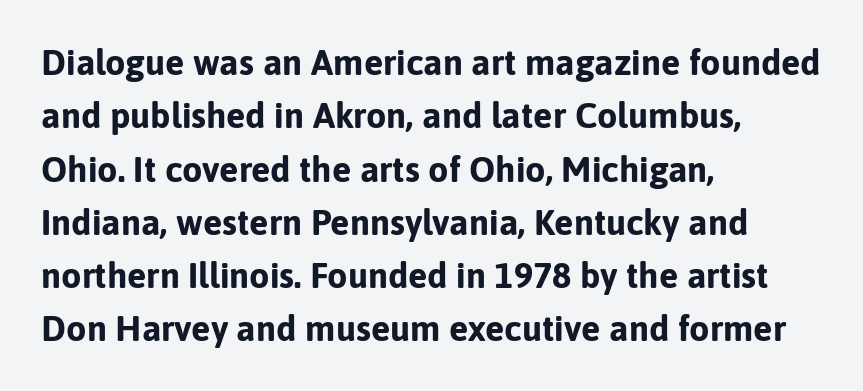
{"serif": "no", "italic": "no", "bold": "yes", "weight": "bold", "width": "normal", "stroke_contrast": "low", "x_height": "medium", "monospaced": "no", "underline": "no", "align": "left", "line_spacing": "normal", "line_spacing_ratio": 1.48, "letter_spacing": "normal", "letter_spacing_em": 0.0, "glyph_px": 36}
